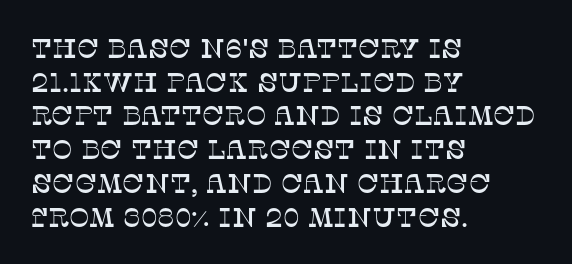
This is the regular roman posture of the typeface. Does extra space separate the letters? No, they use regular spacing. One-word summary of the alignment: left. How would I describe the line gaps? Plain and ordinary.
